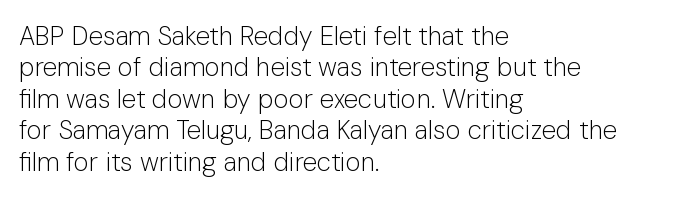
What stands out about the letter spacing? Nothing — it is the standard amount. The rendering anchors every line to the left-hand side. A light-to-regular cut is what we see here. Ordinary non-slanted type is in use.
